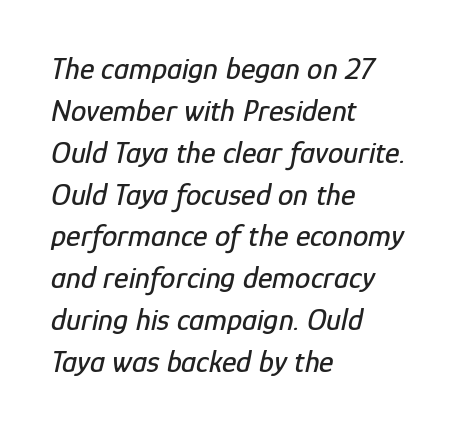
Characters follow at the spacing the type designer built in. Every character sits at an angle, as italics do. Baseline-to-baseline distance is the conventional proportion of letter height. The face used here is proportionally spaced, like ordinary book or web type. Typeset ragged right — the left edge is the straight one.
